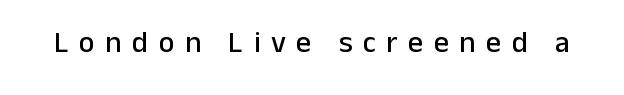
{"serif": "no", "italic": "no", "width": "normal", "stroke_contrast": "low", "x_height": "medium", "monospaced": "no", "underline": "no", "letter_spacing": "wide", "letter_spacing_em": 0.35, "glyph_px": 30}
